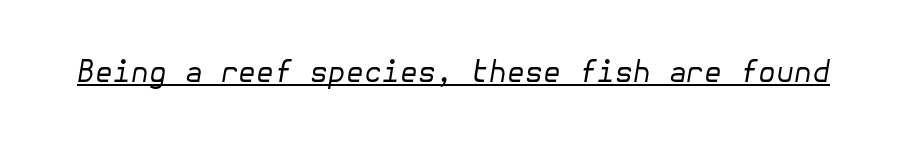
Q: Is the text bold? A: No.
Q: Is the text italic (slanted)? A: Yes, it leans right by about 10 degrees.
Q: Is the text underlined? A: Yes.
Q: Is the spacing between letters normal or unusually wide? A: Normal.
Q: Width (condensed, normal, or wide)? A: Normal.
Q: Stroke contrast? A: Low.
Q: x-height? A: Medium.
